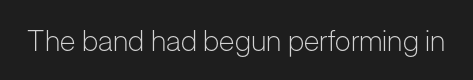
{"serif": "no", "italic": "no", "bold": "no", "weight": "light", "width": "normal", "stroke_contrast": "low", "x_height": "medium", "monospaced": "no", "underline": "no", "letter_spacing": "normal", "letter_spacing_em": 0.0, "glyph_px": 29}
